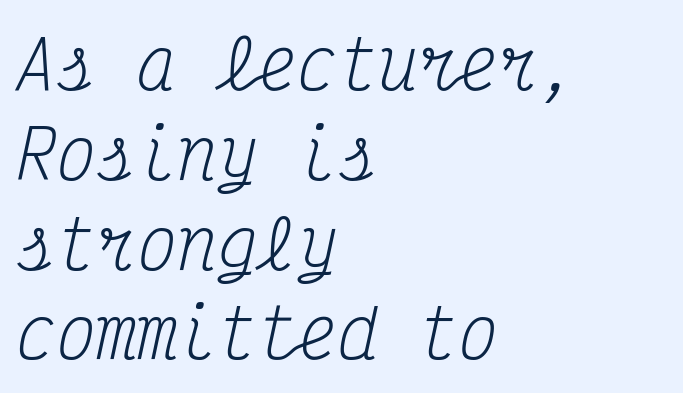
{"serif": "yes", "italic": "yes", "lean": "right", "slant_degrees": 12, "bold": "no", "weight": "regular", "width": "condensed", "stroke_contrast": "medium", "x_height": "medium", "monospaced": "yes", "underline": "no", "align": "left", "line_spacing": "normal", "line_spacing_ratio": 1.34, "letter_spacing": "normal", "letter_spacing_em": 0.0, "glyph_px": 67}
